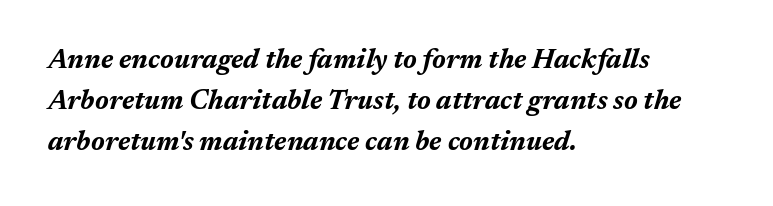
{"italic": "yes", "lean": "right", "slant_degrees": 17, "bold": "yes", "underline": "no", "align": "left", "line_spacing": "normal", "line_spacing_ratio": 1.51, "letter_spacing": "normal", "letter_spacing_em": 0.0, "glyph_px": 27}
